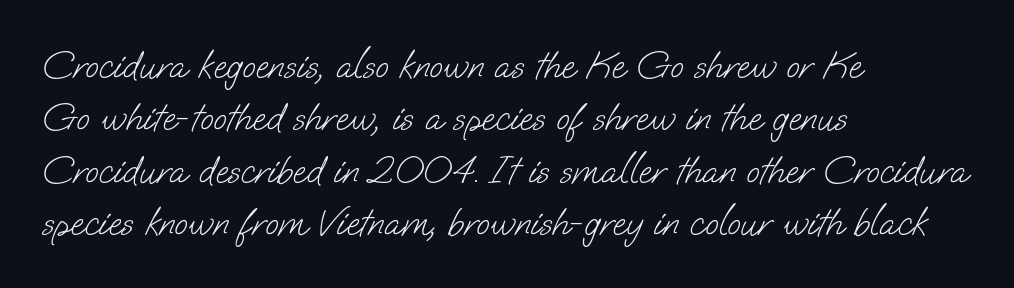
Q: Is the text bold? A: No.
Q: Is the typeface a serif or a sans-serif typeface? A: Sans-serif.
Q: Is the text underlined? A: No.
Q: How is the paragraph aligned? A: Left-aligned.
Q: Is the spacing between letters normal or unusually wide? A: Normal.
Q: Is the spacing between lines tight, normal or loose? A: Normal.
Q: Width (condensed, normal, or wide)? A: Normal.
Q: Stroke contrast? A: Low.
Q: x-height? A: Small.
Q: Monospaced? A: No.
